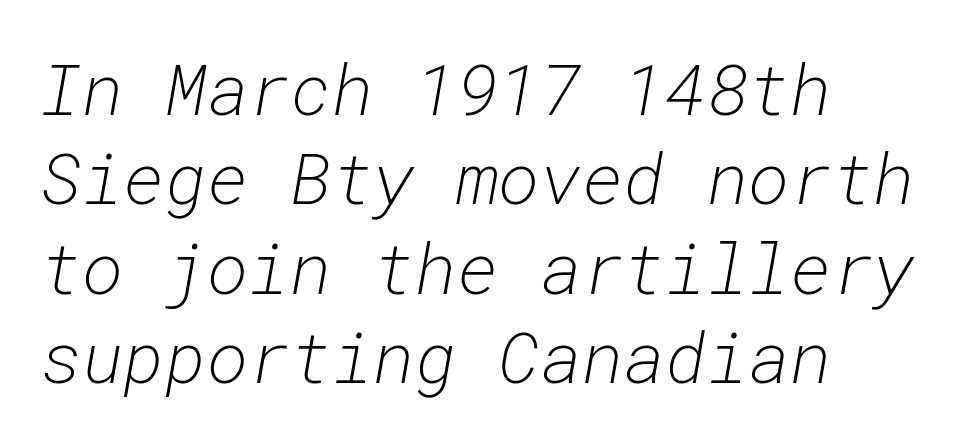
Q: Is the text bold? A: No.
Q: Is the text italic (slanted)? A: Yes, it leans right by about 10 degrees.
Q: Is the text underlined? A: No.
Q: How is the paragraph aligned? A: Left-aligned.
Q: Is the spacing between letters normal or unusually wide? A: Normal.
Q: Is the spacing between lines tight, normal or loose? A: Normal.
Q: Width (condensed, normal, or wide)? A: Normal.
Q: Stroke contrast? A: Low.
Q: x-height? A: Medium.
Q: Monospaced? A: Yes.
